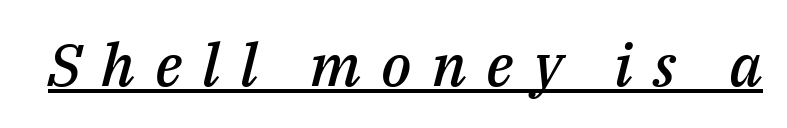
The image shows 59 px semibold type, italic (leaning right); set unusually wide letter spacing (+0.34 em), underlined; medium stroke contrast and a medium x-height.
